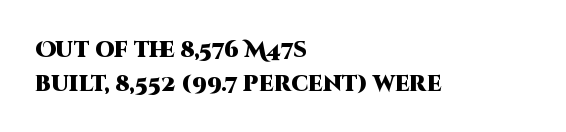
The image shows 22 px bold type, upright; set left-aligned, normal line spacing (1.56x), normal letter spacing, not underlined.
